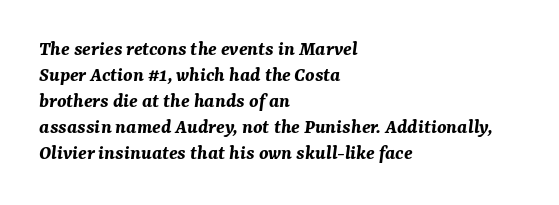
The image shows 21 px bold type, italic (leaning right); set left-aligned, line spacing 1.24x, normal letter spacing, not underlined.
